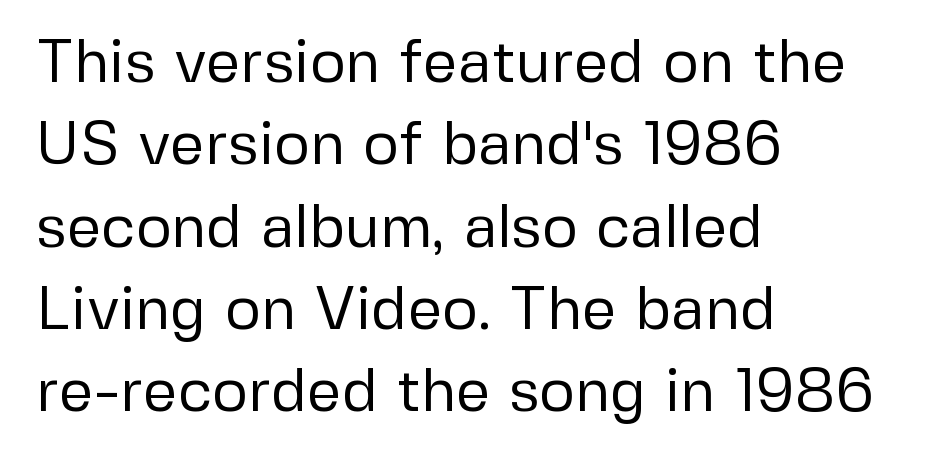
{"serif": "no", "italic": "no", "bold": "no", "weight": "regular", "width": "normal", "stroke_contrast": "low", "x_height": "medium", "monospaced": "no", "underline": "no", "align": "left", "line_spacing": "normal", "line_spacing_ratio": 1.35, "letter_spacing": "normal", "letter_spacing_em": 0.0, "glyph_px": 61}
